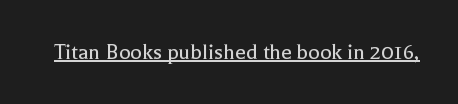
Underlined type. When letters stand straight like this, we call the style roman or upright. The line texture is even and compact thanks to regular tracking. The strokes carry an ordinary text weight at most.
